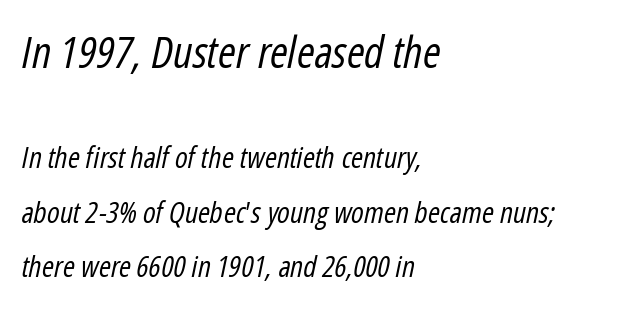
The image shows 43 px regular-weight, condensed type, italic (leaning right); set left-aligned, line spacing 1.88x, normal letter spacing, not underlined; the first (top) block is 1.48x larger; low stroke contrast and a medium x-height.
